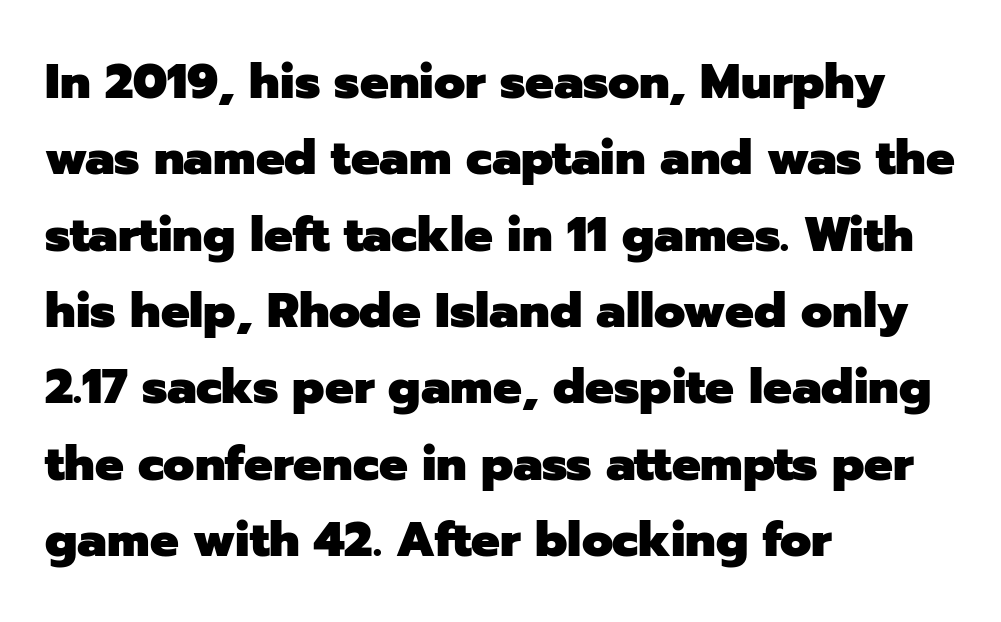
{"serif": "no", "italic": "no", "bold": "yes", "weight": "heavy", "width": "normal", "stroke_contrast": "low", "x_height": "medium", "monospaced": "no", "underline": "no", "align": "left", "line_spacing": "normal", "line_spacing_ratio": 1.59, "letter_spacing": "normal", "letter_spacing_em": 0.0, "glyph_px": 48}
